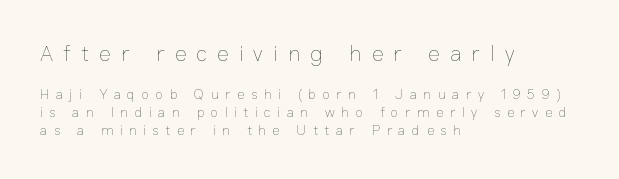
The image shows 22 px text type, upright; set left-aligned, normal line spacing (1.26x), unusually wide letter spacing (+0.47 em), not underlined; the first (top) block is 1.57x larger.
